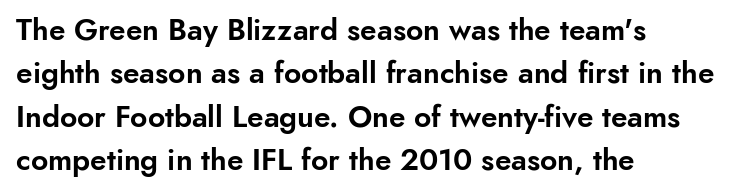
It's the straight-up-and-down kind of type. Stroke terminals: plain, sans-serif. A normal amount of white space separates one row of letters from the next. If you drew a ruler down the left edge, every line would touch it.
